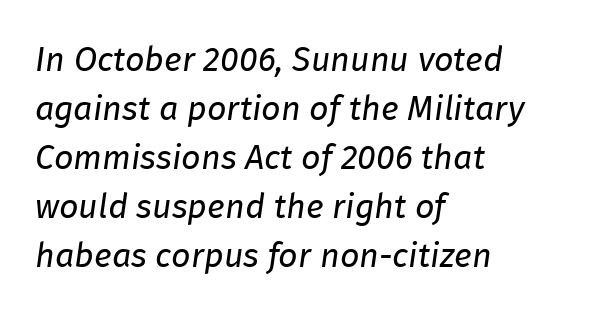
{"italic": "yes", "lean": "right", "slant_degrees": 8, "bold": "no", "weight": "regular", "width": "normal", "stroke_contrast": "low", "x_height": "medium", "monospaced": "no", "underline": "no", "align": "left", "line_spacing": "normal", "line_spacing_ratio": 1.44, "letter_spacing": "normal", "letter_spacing_em": 0.0, "glyph_px": 34}
